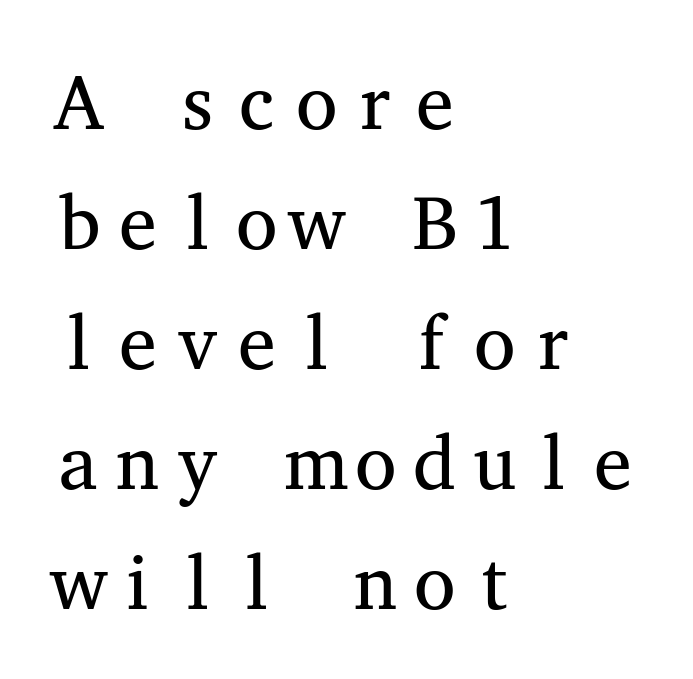
{"serif": "yes", "italic": "no", "bold": "no", "weight": "regular", "width": "wide", "stroke_contrast": "medium", "x_height": "medium", "monospaced": "yes", "underline": "no", "align": "left", "line_spacing": "normal", "line_spacing_ratio": 1.58, "letter_spacing": "normal", "letter_spacing_em": 0.0, "glyph_px": 76}
